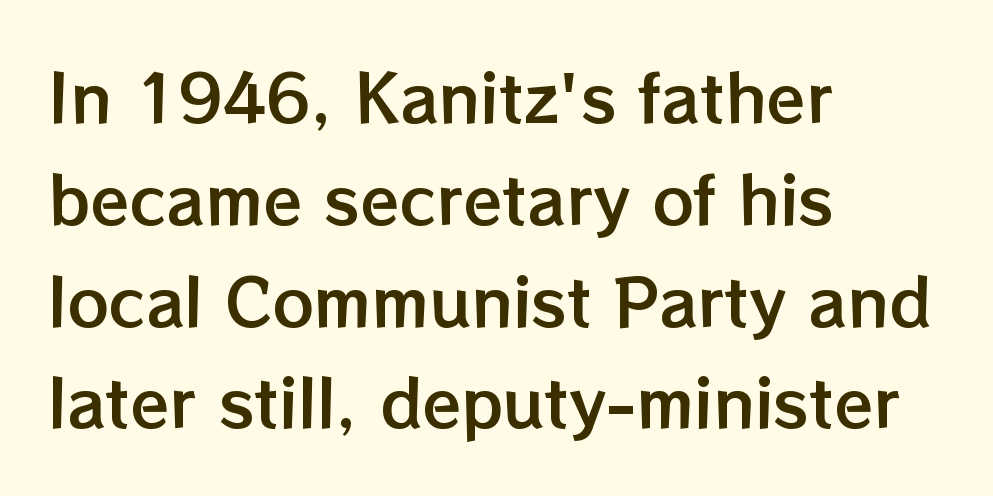
{"italic": "no", "width": "normal", "stroke_contrast": "low", "x_height": "medium", "monospaced": "no", "underline": "no", "align": "left", "line_spacing": "normal", "line_spacing_ratio": 1.59, "letter_spacing": "normal", "letter_spacing_em": 0.0, "glyph_px": 64}
